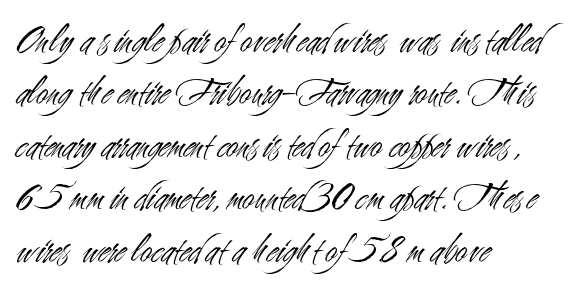
{"serif": "no", "bold": "no", "weight": "light", "width": "condensed", "stroke_contrast": "medium", "x_height": "small", "monospaced": "no", "underline": "no", "align": "left", "line_spacing": "normal", "line_spacing_ratio": 1.28, "letter_spacing": "normal", "letter_spacing_em": 0.0, "glyph_px": 41}
